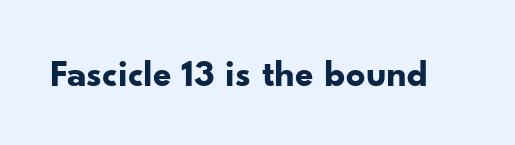
{"serif": "no", "italic": "no", "bold": "yes", "weight": "bold", "width": "normal", "stroke_contrast": "low", "x_height": "small", "monospaced": "no", "underline": "no", "letter_spacing": "normal", "letter_spacing_em": 0.0, "glyph_px": 38}
